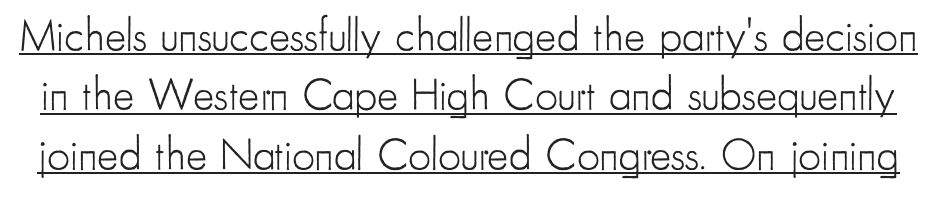
Q: Is the text bold? A: No.
Q: Is the text italic (slanted)? A: No, it is upright.
Q: Is the typeface a serif or a sans-serif typeface? A: Sans-serif.
Q: Is the text underlined? A: Yes.
Q: Is the spacing between letters normal or unusually wide? A: Normal.
Q: Is the spacing between lines tight, normal or loose? A: Normal.
Q: Width (condensed, normal, or wide)? A: Condensed.
Q: Stroke contrast? A: Low.
Q: x-height? A: Small.
Q: Monospaced? A: No.
